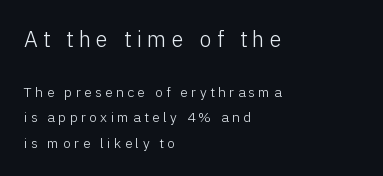
No italicization has been applied; the sample stays upright. The rendering anchors every line to the left-hand side. A quiet, ordinary-to-light weight characterises the typeface. Descenders hang freely into open space.
